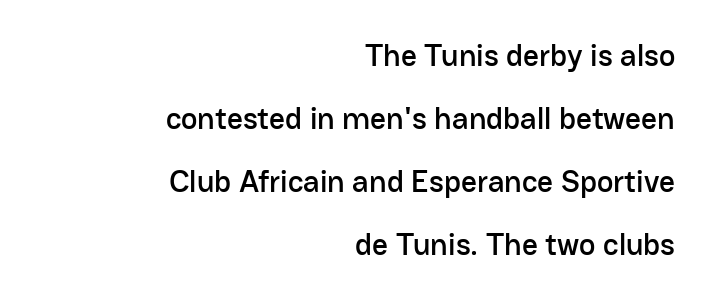
Q: Is the text italic (slanted)? A: No, it is upright.
Q: Is the typeface a serif or a sans-serif typeface? A: Sans-serif.
Q: Is the text underlined? A: No.
Q: How is the paragraph aligned? A: Right-aligned.
Q: Is the spacing between letters normal or unusually wide? A: Normal.
Q: Is the spacing between lines tight, normal or loose? A: Loose.
Q: Width (condensed, normal, or wide)? A: Normal.
Q: Stroke contrast? A: Low.
Q: x-height? A: Medium.
Q: Monospaced? A: No.
